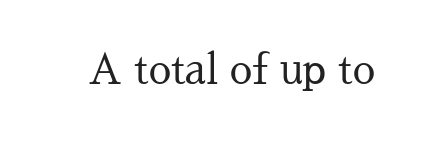
The image shows 40 px regular-weight serif type, upright; set normal letter spacing, not underlined; medium stroke contrast and a medium x-height.
